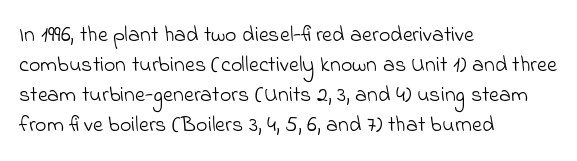
Observe the ordinary spacing: letters are neighbours, not strangers. Reading down the block, your eye returns to a fixed left position each line. Summary of weight: not heavy and not bold. Clear beneath every line of the passage. A normal amount of white space separates one row of letters from the next.
